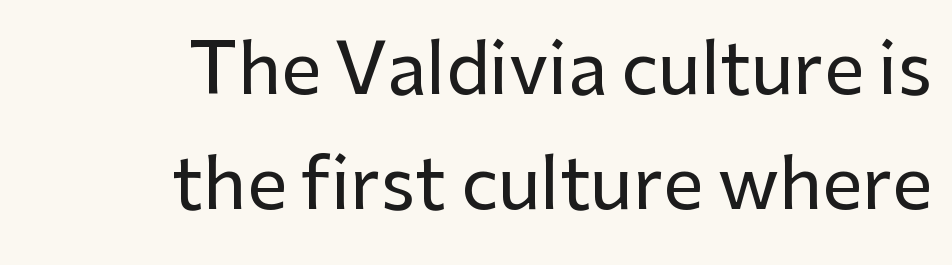
No italicization has been applied; the sample stays upright. The space beneath each line is pristine and unruled. Note the varied advance widths — an 'i' is clearly narrower than an 'm'. The typesetter chose a ragged-left arrangement here.
